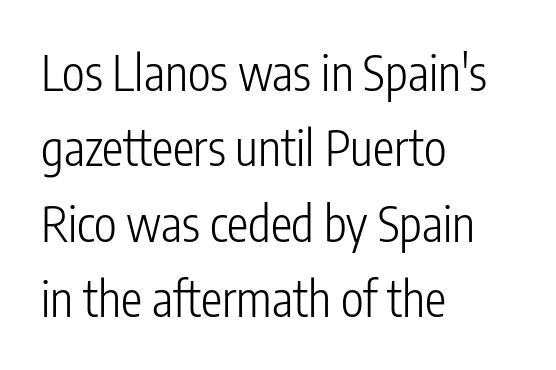
Q: Is the text bold? A: No.
Q: Is the text italic (slanted)? A: No, it is upright.
Q: Is the typeface a serif or a sans-serif typeface? A: Sans-serif.
Q: Is the text underlined? A: No.
Q: How is the paragraph aligned? A: Left-aligned.
Q: Is the spacing between letters normal or unusually wide? A: Normal.
Q: Is the spacing between lines tight, normal or loose? A: Normal.
Q: Width (condensed, normal, or wide)? A: Condensed.
Q: Stroke contrast? A: Low.
Q: x-height? A: Medium.
Q: Monospaced? A: No.
